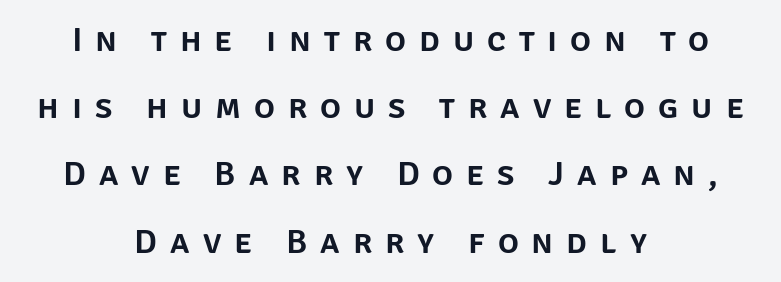
Is there much room between lines? Yes — plenty of vertical air separates them. These lines stack symmetrically, like a column narrowing and widening about its center. Italic: no, the glyphs are upright roman. The string is rendered with underlining switched off.
